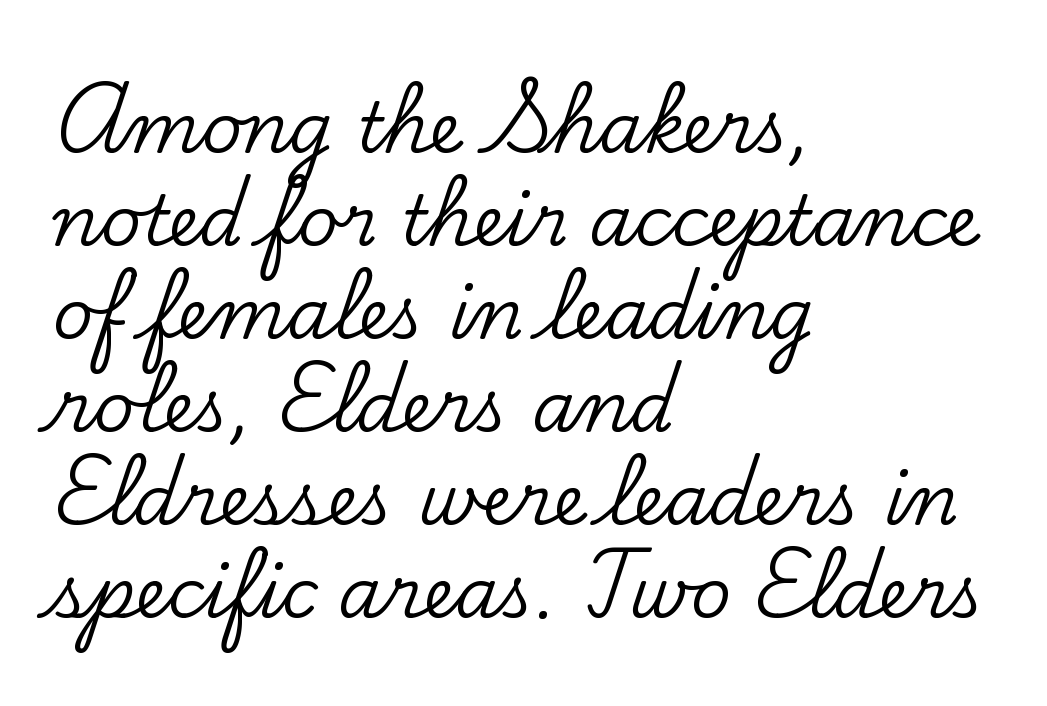
The image shows 70 px serif type; set left-aligned, normal line spacing (1.33x), normal letter spacing, not underlined; low stroke contrast and a small x-height.
